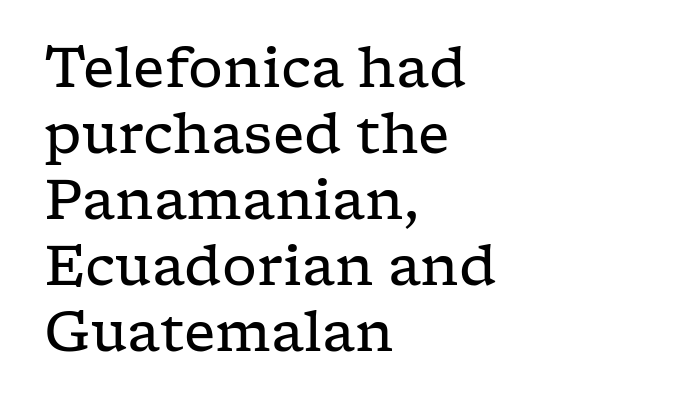
{"serif": "yes", "italic": "no", "bold": "no", "weight": "regular", "width": "wide", "stroke_contrast": "low", "x_height": "medium", "monospaced": "no", "underline": "no", "align": "left", "line_spacing_ratio": 1.2, "letter_spacing": "normal", "letter_spacing_em": 0.0, "glyph_px": 55}
